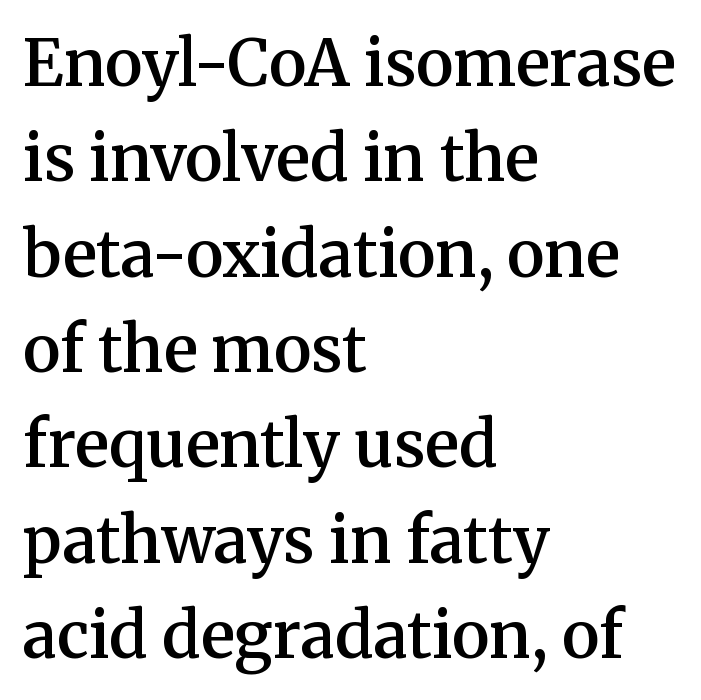
Each word holds together tightly as a unit, with standard inter-letter gaps. A clean baseline with only descenders dipping below it. These words are printed semibold, heavier than regular yet not bold. Every stem runs plumb, perpendicular to the baseline.
